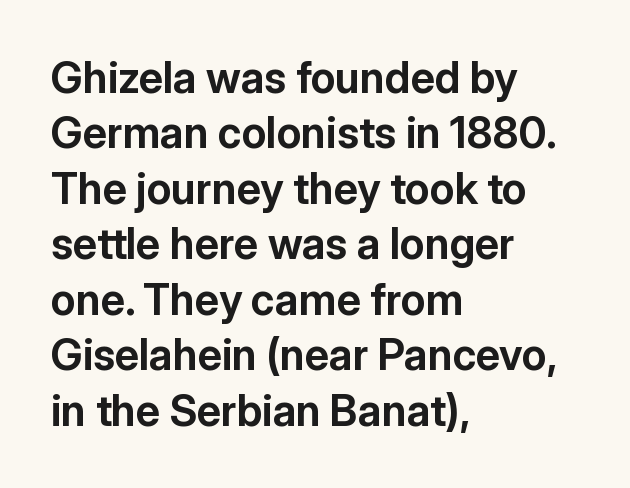
The image shows 43 px bold sans-serif type, upright; set left-aligned, normal line spacing (1.29x), normal letter spacing, not underlined; low stroke contrast and a medium x-height.
